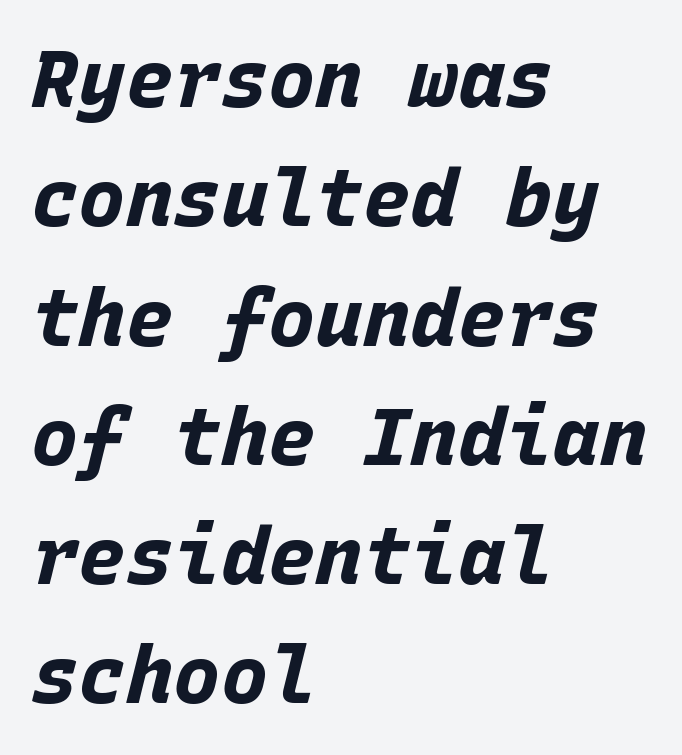
Q: Is the text bold? A: Yes.
Q: Is the text italic (slanted)? A: Yes, it leans right by about 15 degrees.
Q: Is the text underlined? A: No.
Q: How is the paragraph aligned? A: Left-aligned.
Q: Is the spacing between letters normal or unusually wide? A: Normal.
Q: Is the spacing between lines tight, normal or loose? A: Normal.
Q: Width (condensed, normal, or wide)? A: Normal.
Q: Stroke contrast? A: Low.
Q: x-height? A: Large.
Q: Monospaced? A: Yes.
